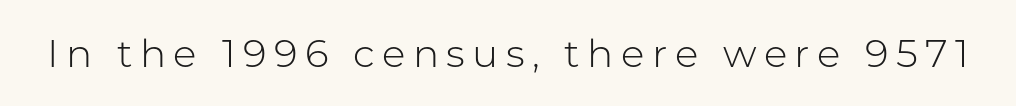
Q: Is the text bold? A: No.
Q: Is the text italic (slanted)? A: No, it is upright.
Q: Is the typeface a serif or a sans-serif typeface? A: Sans-serif.
Q: Is the text underlined? A: No.
Q: Width (condensed, normal, or wide)? A: Normal.
Q: Stroke contrast? A: Low.
Q: x-height? A: Medium.
Q: Monospaced? A: No.
